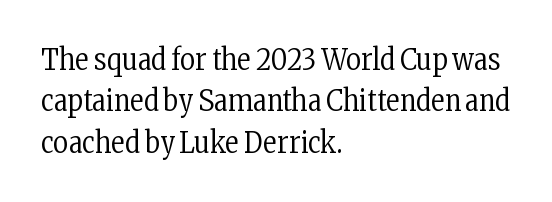
On a weight scale, this lands at 450 or below. These lines keep a tight, regular rhythm from letter to letter. Leftover space on each line is placed entirely after the last word. Plain, unruled lines of type. Every character sits straight up, as roman type does.
